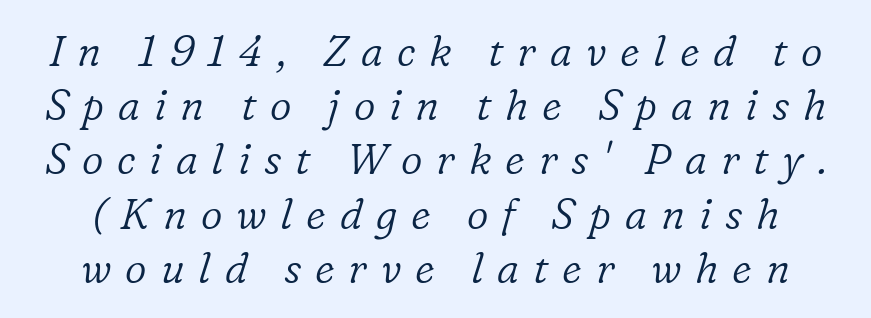
Q: Is the text bold? A: No.
Q: Is the text italic (slanted)? A: Yes, it leans right by about 16 degrees.
Q: Is the typeface a serif or a sans-serif typeface? A: Serif.
Q: Is the text underlined? A: No.
Q: Is the spacing between letters normal or unusually wide? A: Unusually wide.
Q: Is the spacing between lines tight, normal or loose? A: Normal.
Q: Width (condensed, normal, or wide)? A: Normal.
Q: Stroke contrast? A: Low.
Q: x-height? A: Medium.
Q: Monospaced? A: No.
